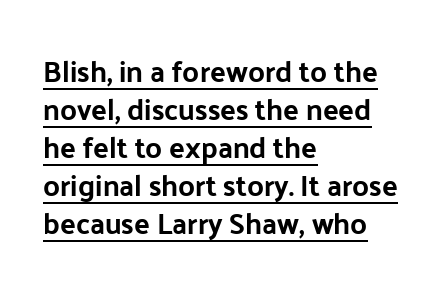
The image shows 29 px sans-serif type, upright; set left-aligned, normal line spacing (1.31x), normal letter spacing, underlined; low stroke contrast and a medium x-height.
